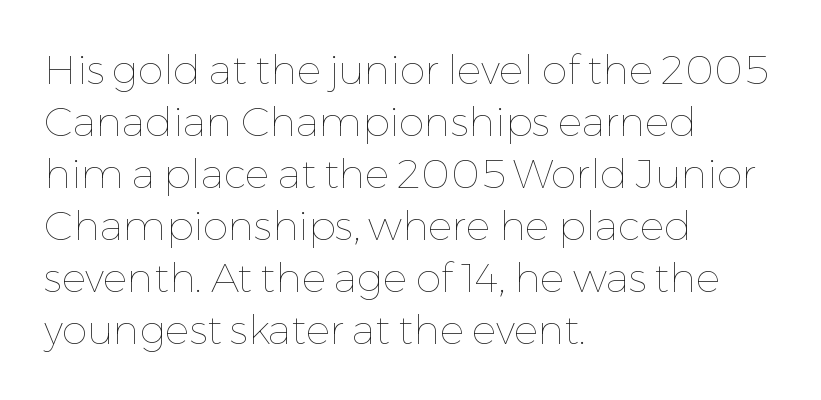
Is there any slant? The stems are plumb. Decoration check: the copy has no underline. Do the characters align in a grid? No, the font is proportional. This block has exactly the height ordinary leading produces. Horizontal alignment here is leftward, the default for most running prose.
